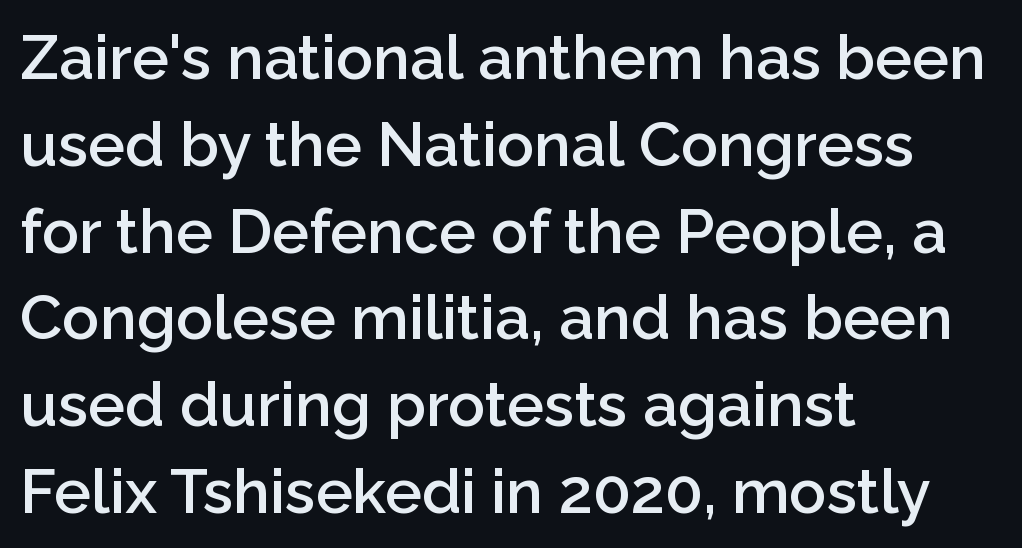
The image shows 62 px semibold sans-serif type, upright; set left-aligned, normal line spacing (1.4x), normal letter spacing, not underlined; low stroke contrast and a medium x-height.
